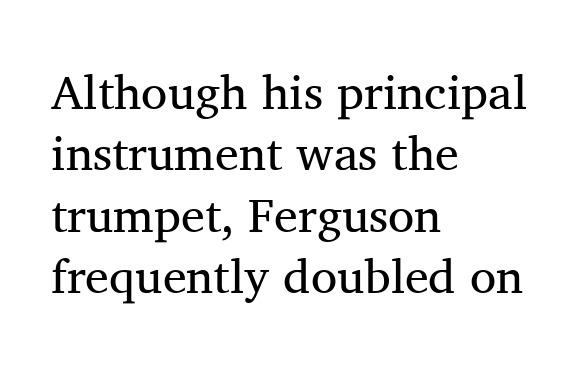
Q: Is the text bold? A: No.
Q: Is the text italic (slanted)? A: No, it is upright.
Q: Is the typeface a serif or a sans-serif typeface? A: Serif.
Q: Is the text underlined? A: No.
Q: How is the paragraph aligned? A: Left-aligned.
Q: Is the spacing between letters normal or unusually wide? A: Normal.
Q: Is the spacing between lines tight, normal or loose? A: Normal.
Q: Width (condensed, normal, or wide)? A: Normal.
Q: Stroke contrast? A: Medium.
Q: x-height? A: Medium.
Q: Monospaced? A: No.
